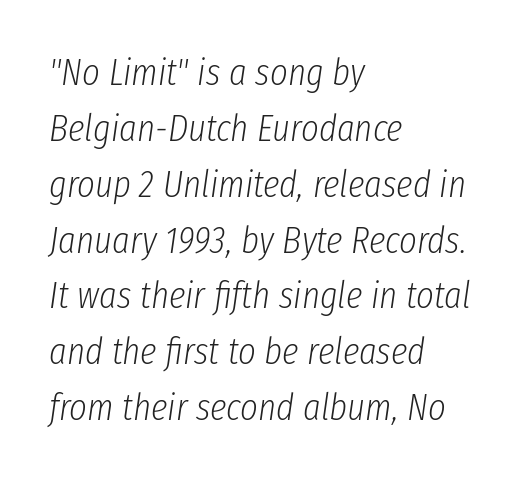
This sample uses plain, unmodified letter spacing. The rag falls on the right side of this text block. The face looks like a standard text weight, possibly lighter. Would a proofreader flag this as italicized? Yes. The face used here is proportionally spaced, like ordinary book or web type. A normal amount of white space separates one row of letters from the next.
